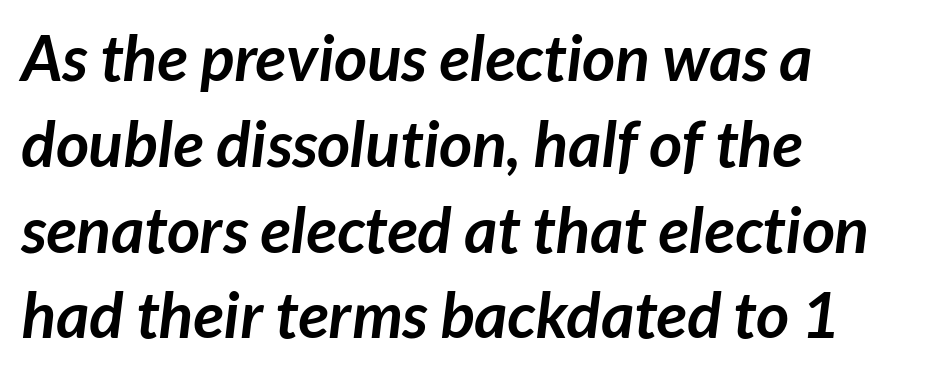
Serif or sans? Sans — the stroke terminals are bare. Anything drawn beneath the words? Only blank space. Does extra space separate the letters? No, they use regular spacing. The lines in this sample share a left origin and differ only in where they stop. Each new line begins a customary step beneath the previous one. This sample has the flowing, uneven cadence of proportional lettering.
